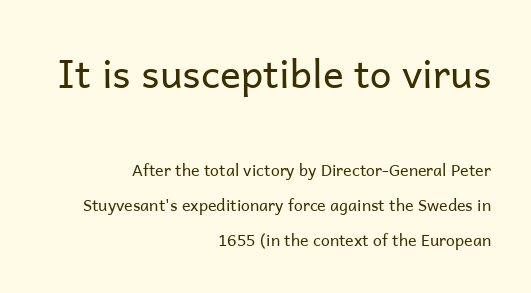
{"serif": "no", "italic": "no", "bold": "no", "weight": "regular", "width": "normal", "stroke_contrast": "low", "x_height": "medium", "monospaced": "no", "underline": "no", "align": "right", "line_spacing": "loose", "line_spacing_ratio": 2.18, "letter_spacing": "normal", "letter_spacing_em": 0.0, "larger_block": "first", "size_ratio": 2.44, "glyph_px": 39}
